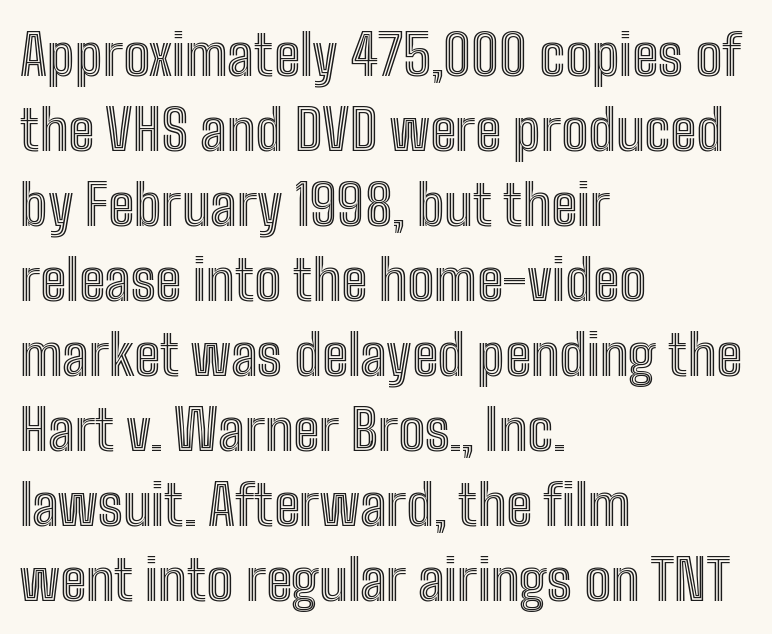
The image shows 56 px condensed type, upright; set left-aligned, normal line spacing (1.34x), normal letter spacing, not underlined; a medium x-height.
